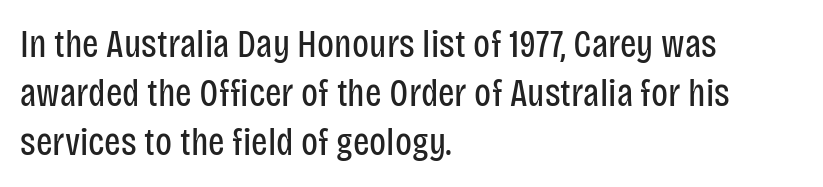
Q: Is the text bold? A: No.
Q: Is the text italic (slanted)? A: No, it is upright.
Q: Is the typeface a serif or a sans-serif typeface? A: Sans-serif.
Q: Is the text underlined? A: No.
Q: How is the paragraph aligned? A: Left-aligned.
Q: Is the spacing between letters normal or unusually wide? A: Normal.
Q: Is the spacing between lines tight, normal or loose? A: Normal.
Q: Width (condensed, normal, or wide)? A: Condensed.
Q: Stroke contrast? A: Low.
Q: x-height? A: Large.
Q: Monospaced? A: No.
